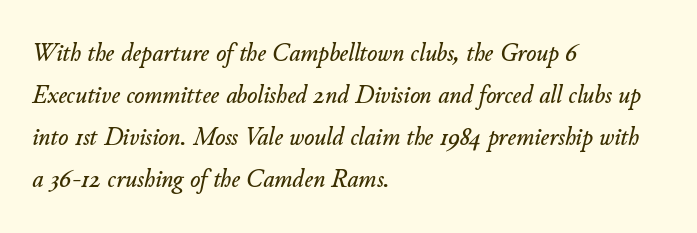
The image shows 27 px text type, italic (leaning right); set left-aligned, normal line spacing (1.55x), normal letter spacing, not underlined.
